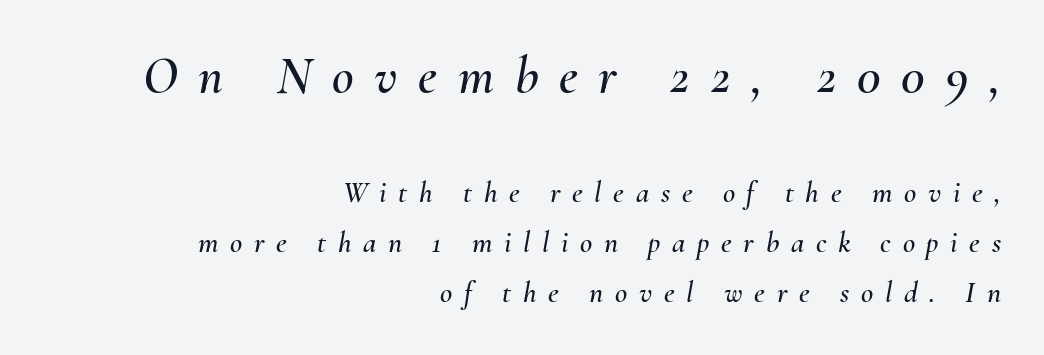
{"italic": "yes", "lean": "right", "slant_degrees": 10, "width": "normal", "stroke_contrast": "medium", "x_height": "small", "monospaced": "no", "underline": "no", "align": "right", "line_spacing": "normal", "line_spacing_ratio": 1.67, "letter_spacing": "wide", "letter_spacing_em": 0.39, "larger_block": "first", "size_ratio": 1.77, "glyph_px": 53}
